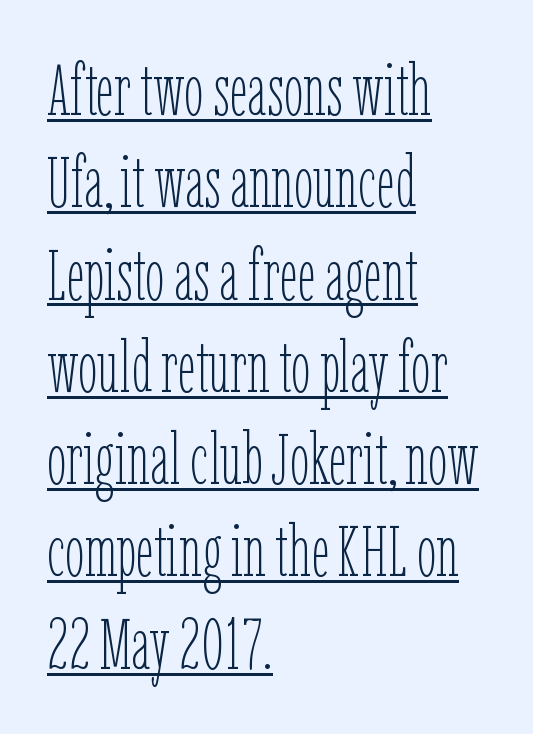
{"italic": "no", "bold": "no", "weight": "thin", "width": "condensed", "stroke_contrast": "low", "x_height": "medium", "monospaced": "no", "underline": "yes", "align": "left", "line_spacing": "normal", "line_spacing_ratio": 1.3, "letter_spacing": "normal", "letter_spacing_em": 0.0, "glyph_px": 71}
